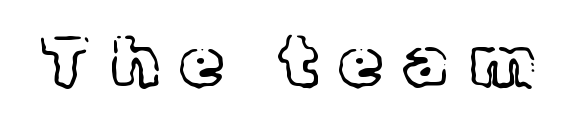
The image shows 70 px light serif type, upright; set unusually wide letter spacing (+0.31 em), not underlined; a medium x-height.
